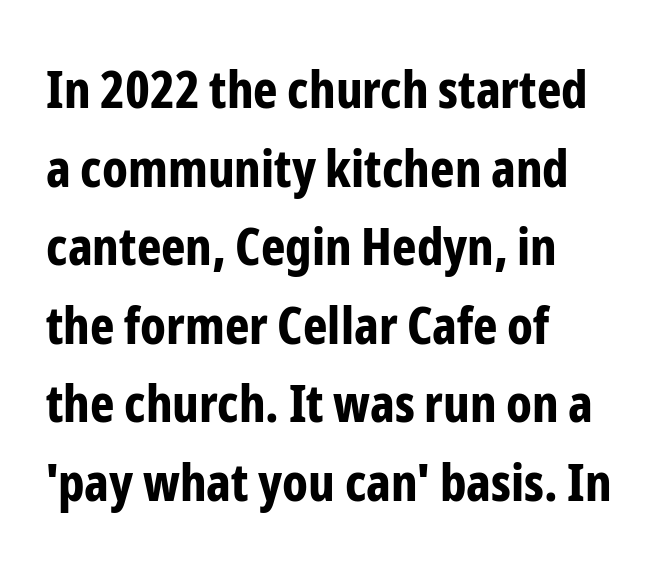
Q: Is the text bold? A: Yes.
Q: Is the text italic (slanted)? A: No, it is upright.
Q: Is the typeface a serif or a sans-serif typeface? A: Sans-serif.
Q: Is the text underlined? A: No.
Q: How is the paragraph aligned? A: Left-aligned.
Q: Is the spacing between letters normal or unusually wide? A: Normal.
Q: Is the spacing between lines tight, normal or loose? A: Normal.
Q: Width (condensed, normal, or wide)? A: Condensed.
Q: Stroke contrast? A: Low.
Q: x-height? A: Medium.
Q: Monospaced? A: No.
